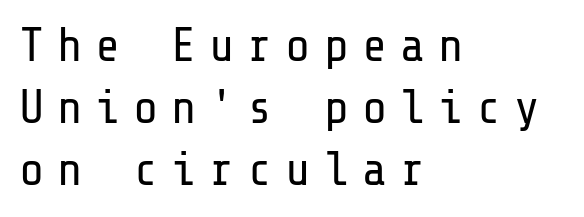
{"serif": "no", "italic": "no", "bold": "no", "weight": "regular", "width": "normal", "stroke_contrast": "low", "x_height": "medium", "underline": "no", "align": "left", "line_spacing": "normal", "line_spacing_ratio": 1.32, "letter_spacing": "wide", "letter_spacing_em": 0.27, "glyph_px": 47}
